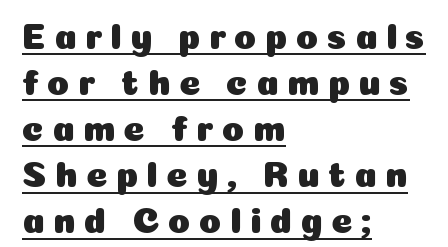
The image shows 36 px sans-serif type, upright; set left-aligned, normal line spacing (1.28x), unusually wide letter spacing (+0.23 em), underlined; low stroke contrast and a medium x-height.
